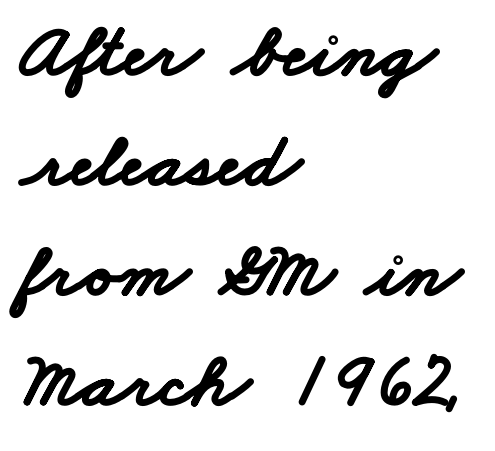
{"serif": "no", "bold": "yes", "weight": "bold", "width": "wide", "stroke_contrast": "low", "x_height": "small", "monospaced": "no", "underline": "no", "align": "left", "line_spacing": "normal", "line_spacing_ratio": 1.43, "letter_spacing": "normal", "letter_spacing_em": 0.0, "glyph_px": 77}
